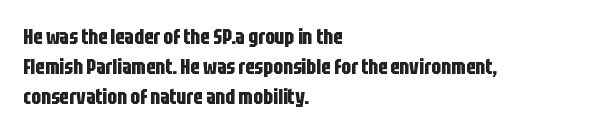
Q: Is the text bold? A: Yes.
Q: Is the text italic (slanted)? A: No, it is upright.
Q: Is the text underlined? A: No.
Q: How is the paragraph aligned? A: Left-aligned.
Q: Is the spacing between letters normal or unusually wide? A: Normal.
Q: Is the spacing between lines tight, normal or loose? A: Normal.
